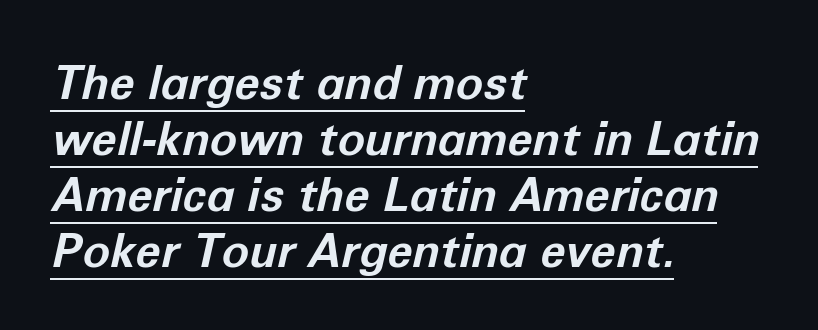
{"italic": "yes", "lean": "right", "slant_degrees": 12, "bold": "yes", "weight": "bold", "width": "normal", "stroke_contrast": "low", "x_height": "medium", "monospaced": "no", "underline": "yes", "align": "left", "line_spacing_ratio": 1.22, "letter_spacing": "normal", "letter_spacing_em": 0.0, "glyph_px": 46}
